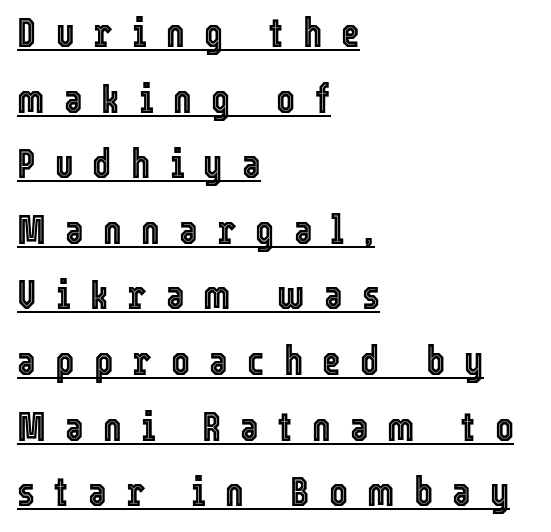
The lettering is marked with a stroke running underneath it. What's the leading like? Ordinary, nothing unusual. This sample uses expanded letter spacing, leaving extra air between glyphs. It's the straight-up-and-down kind of type.
